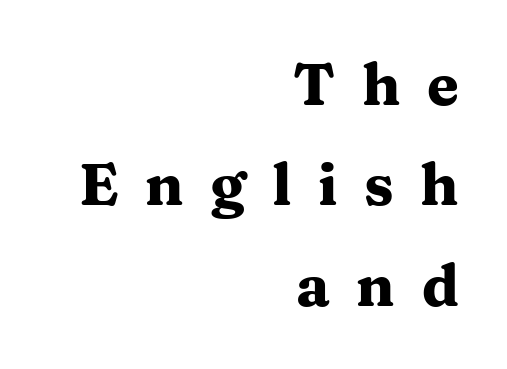
The image shows 58 px heavy, wide serif type, upright; set right-aligned, line spacing 1.73x, unusually wide letter spacing (+0.46 em), not underlined; medium stroke contrast and a medium x-height.
